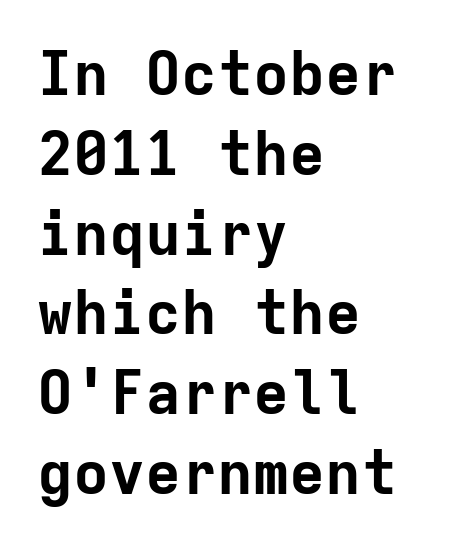
Q: Is the text bold? A: Yes.
Q: Is the text italic (slanted)? A: No, it is upright.
Q: Is the typeface a serif or a sans-serif typeface? A: Sans-serif.
Q: Is the text underlined? A: No.
Q: How is the paragraph aligned? A: Left-aligned.
Q: Is the spacing between letters normal or unusually wide? A: Normal.
Q: Is the spacing between lines tight, normal or loose? A: Normal.
Q: Width (condensed, normal, or wide)? A: Normal.
Q: Stroke contrast? A: Low.
Q: x-height? A: Medium.
Q: Monospaced? A: Yes.
